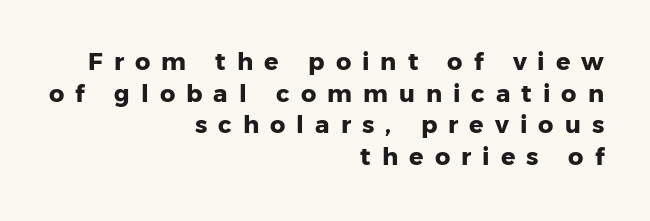
Q: Is the text bold? A: Yes.
Q: Is the text italic (slanted)? A: No, it is upright.
Q: Is the text underlined? A: No.
Q: How is the paragraph aligned? A: Right-aligned.
Q: Is the spacing between letters normal or unusually wide? A: Unusually wide.
Q: Is the spacing between lines tight, normal or loose? A: Normal.
